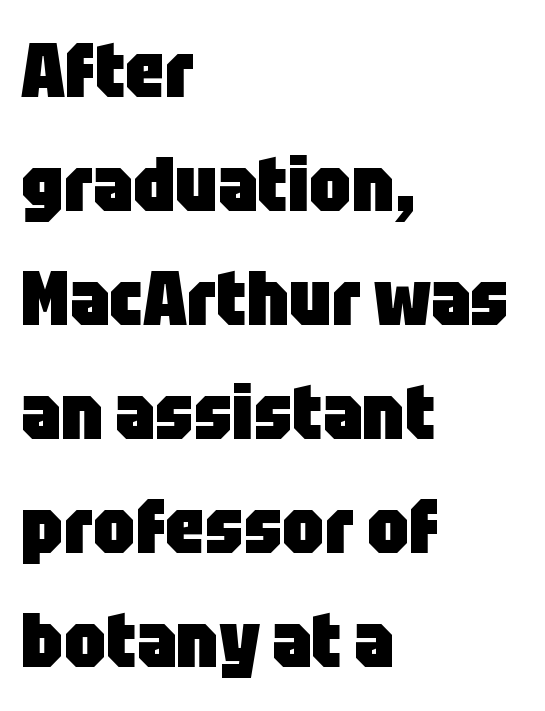
Q: Is the text bold? A: Yes.
Q: Is the text italic (slanted)? A: No, it is upright.
Q: Is the typeface a serif or a sans-serif typeface? A: Sans-serif.
Q: Is the text underlined? A: No.
Q: How is the paragraph aligned? A: Left-aligned.
Q: Is the spacing between letters normal or unusually wide? A: Normal.
Q: Is the spacing between lines tight, normal or loose? A: Normal.
Q: Width (condensed, normal, or wide)? A: Condensed.
Q: Stroke contrast? A: Low.
Q: x-height? A: Large.
Q: Monospaced? A: No.
